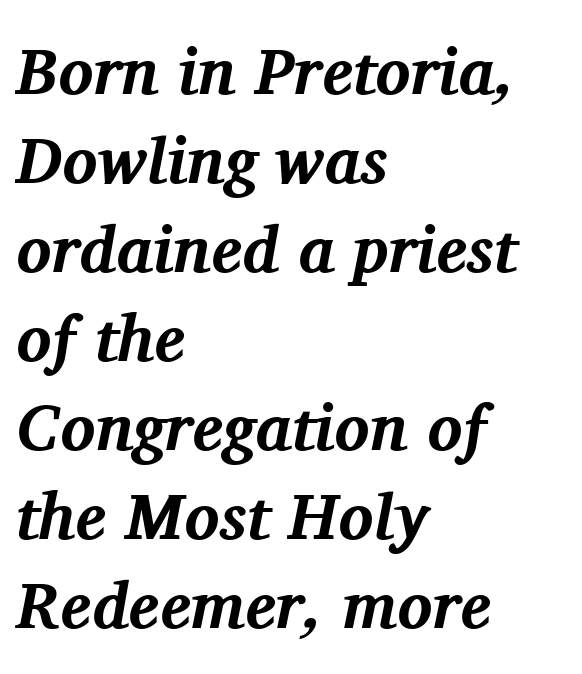
Regular leading. There's an unmistakable incline to the writing here. The string is rendered with underlining switched off. Where is the straight margin? On the left.
